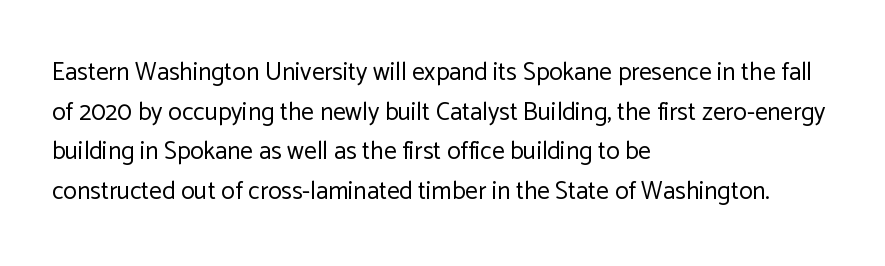
Q: Is the text bold? A: No.
Q: Is the text italic (slanted)? A: No, it is upright.
Q: Is the text underlined? A: No.
Q: How is the paragraph aligned? A: Left-aligned.
Q: Is the spacing between letters normal or unusually wide? A: Normal.
Q: Is the spacing between lines tight, normal or loose? A: Normal.
